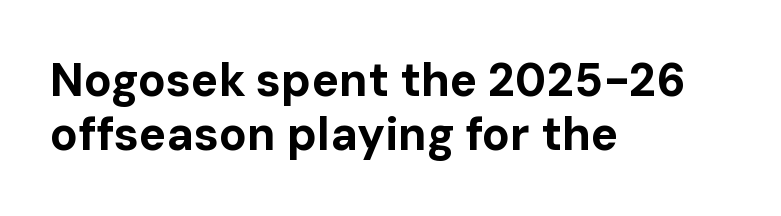
Does the copy run flush right? No — it runs flush left. Character widths vary here, with narrow letters taking less room than wide ones. Default kerning and tracking; the words read as compact shapes. You can tell from the bare stems that sans-serif type was used. The passage shown is emphatically bold. No word sits above an underline.
